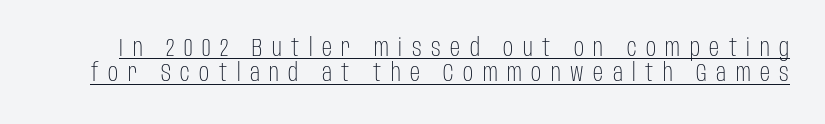
The image shows 25 px text type, upright; set tight line spacing (1.01x), unusually wide letter spacing (+0.38 em), underlined.
